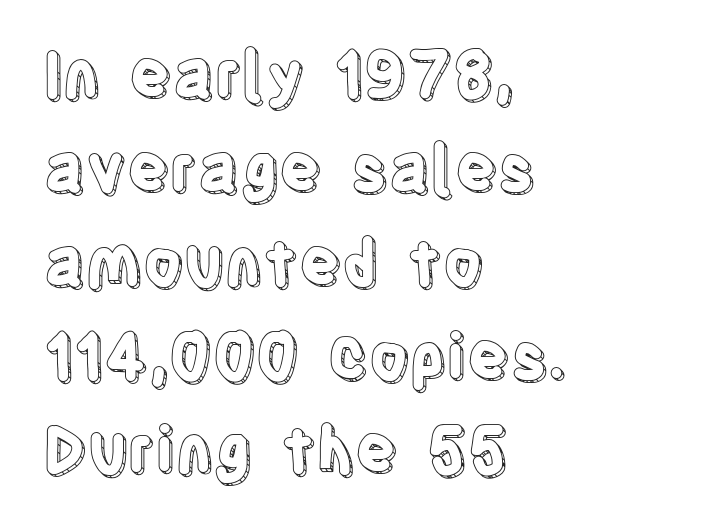
Which margin do the lines hug? The left one — the right edge is uneven. Each row of text sits above clean, open space. Character widths vary here, with narrow letters taking less room than wide ones. Honestly, the letter spacing is just normal — you wouldn't notice it. The font's upright variant was chosen for this text. Successive baselines arrive at the customary interval.
